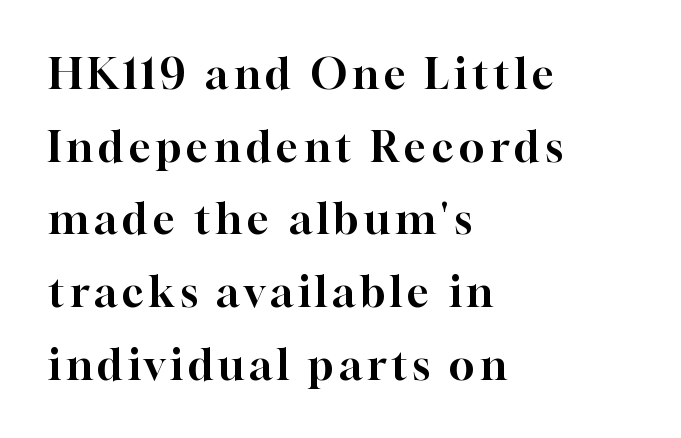
The image shows 42 px serif type, upright; set left-aligned, line spacing 1.73x, not underlined; high stroke contrast and a medium x-height.
